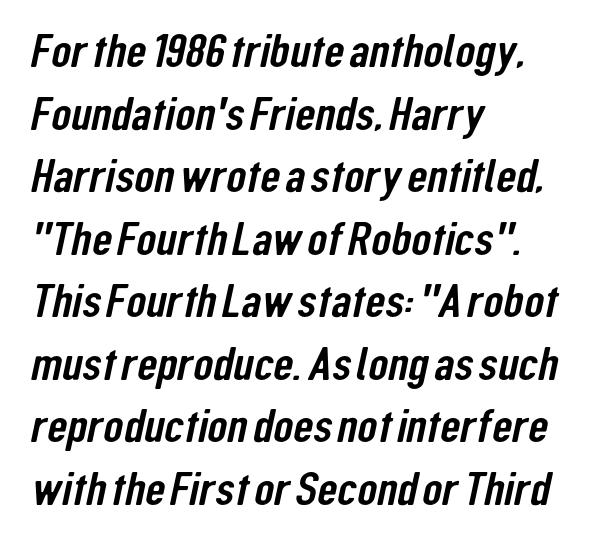
The image shows 46 px condensed sans-serif type; set left-aligned, normal line spacing (1.36x), normal letter spacing, not underlined; low stroke contrast and a medium x-height.
